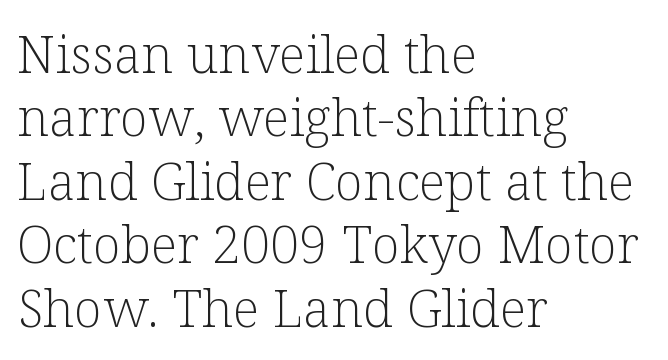
Lines of text with bare space underneath. Characters follow at the spacing the type designer built in. You can tell it's not italic because the verticals are truly vertical. Proportional: the letters do not fall into vertical columns.
